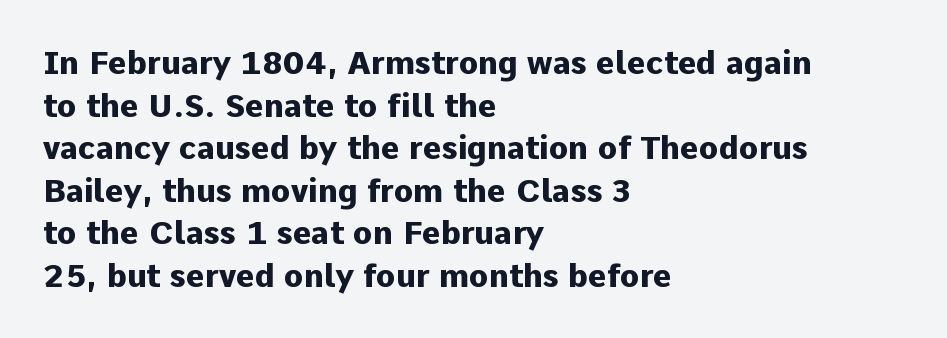
Summary of weight: heavy, a full bold. When letters stand straight like this, we call the style roman or upright. Rule under the text: the space is simply empty. You could not count columns in this text — the font is proportionally spaced. The letters sit at their default tracking, neither squeezed nor spread. The glyphs in this specimen are sans serif.
